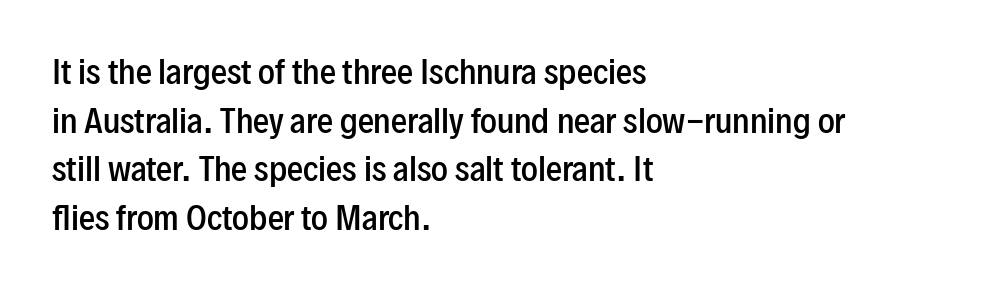
You could call the tracking neutral — neither tight nor loose. The string is rendered with underlining switched off. You can tell it's not italic because the verticals are truly vertical. Notice the strokes are somewhat thickened but not fully heavy: this is a semibold.
